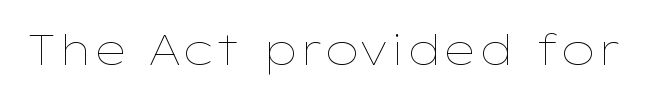
{"italic": "no", "bold": "no", "weight": "thin", "width": "wide", "stroke_contrast": "low", "x_height": "medium", "monospaced": "no", "underline": "no", "letter_spacing": "normal", "letter_spacing_em": 0.0, "glyph_px": 42}
